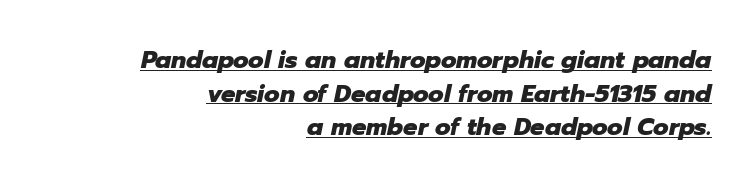
Default kerning and tracking; the words read as compact shapes. Compared with ordinary roman type, these characters are visibly tilted. Stroke thickness is high; the sample reads as a true bold. The paragraph shown leans on its right margin.
